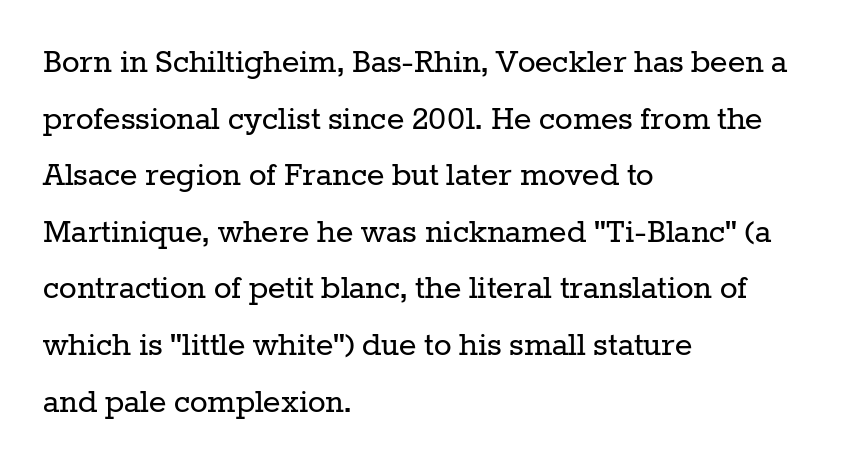
Q: Is the text bold? A: No.
Q: Is the text italic (slanted)? A: No, it is upright.
Q: Is the typeface a serif or a sans-serif typeface? A: Serif.
Q: Is the text underlined? A: No.
Q: How is the paragraph aligned? A: Left-aligned.
Q: Is the spacing between letters normal or unusually wide? A: Normal.
Q: Is the spacing between lines tight, normal or loose? A: Normal.
Q: Width (condensed, normal, or wide)? A: Normal.
Q: Stroke contrast? A: Low.
Q: x-height? A: Medium.
Q: Monospaced? A: No.
